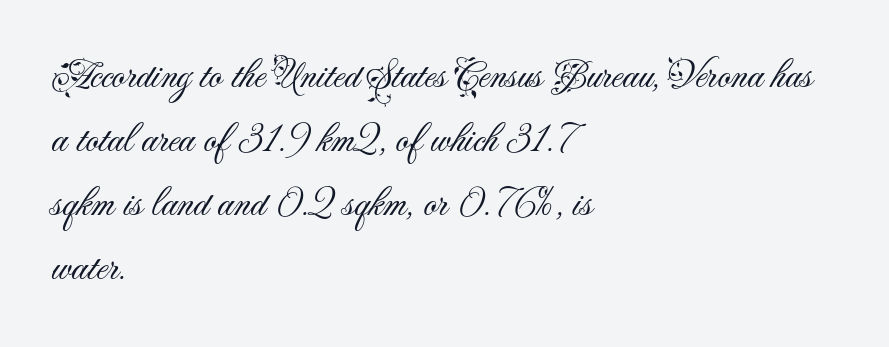
{"serif": "no", "bold": "no", "weight": "light", "width": "normal", "stroke_contrast": "medium", "x_height": "small", "monospaced": "no", "underline": "no", "align": "left", "line_spacing": "normal", "line_spacing_ratio": 1.56, "letter_spacing": "normal", "letter_spacing_em": 0.0, "glyph_px": 41}
